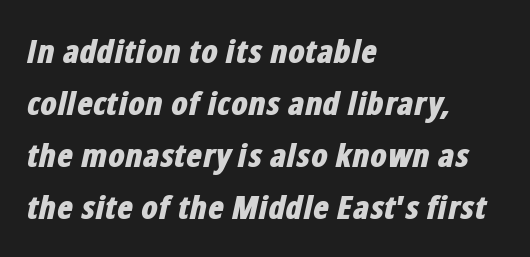
The glyphs are unaccompanied by any horizontal stroke below them. When letters slant like this, we call the style italic. Weight check: bold — yes, fully. The letters sit at their default tracking, neither squeezed nor spread.
